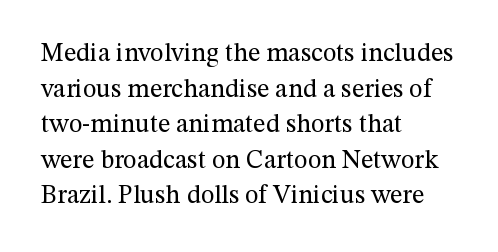
{"italic": "no", "bold": "no", "underline": "no", "align": "left", "line_spacing": "normal", "line_spacing_ratio": 1.37, "letter_spacing": "normal", "letter_spacing_em": 0.0, "glyph_px": 26}
